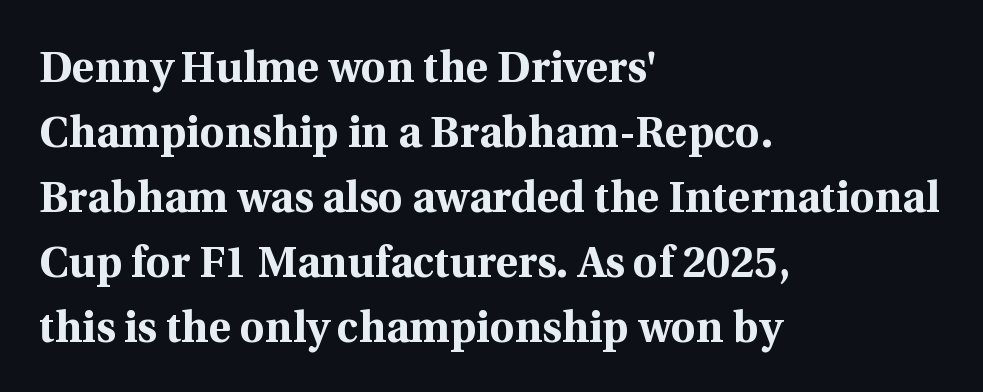
{"serif": "yes", "italic": "no", "bold": "yes", "weight": "bold", "width": "normal", "x_height": "medium", "monospaced": "no", "underline": "no", "align": "left", "line_spacing": "normal", "line_spacing_ratio": 1.51, "letter_spacing": "normal", "letter_spacing_em": 0.0, "glyph_px": 43}
